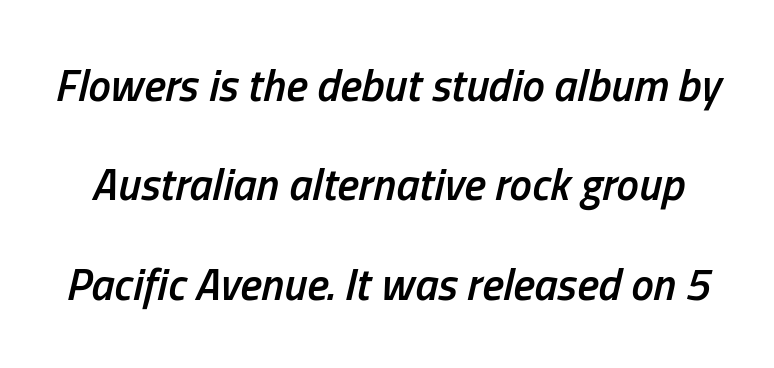
Look at the tracking — it's just the regular setting, nothing added. Emphasis-style slanted type is in use. These lines carry some extra weight — a demibold, not a full bold. Whoever set this chose breathing room over compactness in the vertical rhythm.
